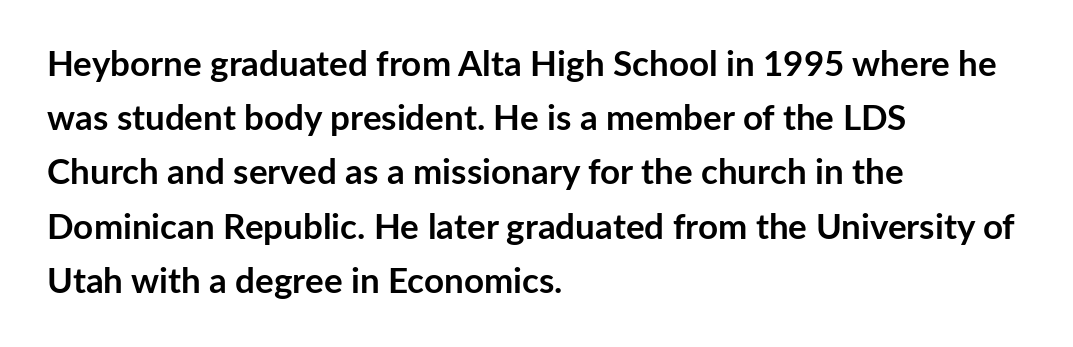
In terms of posture, this sample is upright. Does the weight exceed regular? Yes, all the way to bold. This rendering leaves character spacing at its baseline value. The typesetter chose a ragged-right arrangement here. Rule under the text: the space is simply empty. The face used here is proportionally spaced, like ordinary book or web type.
